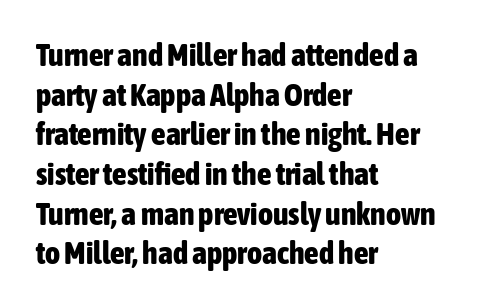
The rendering anchors every line to the left-hand side. Plain, unruled lines of type. These lines were composed using upright roman letters. Stroke terminals: plain, sans-serif. Looks like regular typesetting: each glyph gets only the width it needs. On the weight axis this lands at bold, roughly 700.
